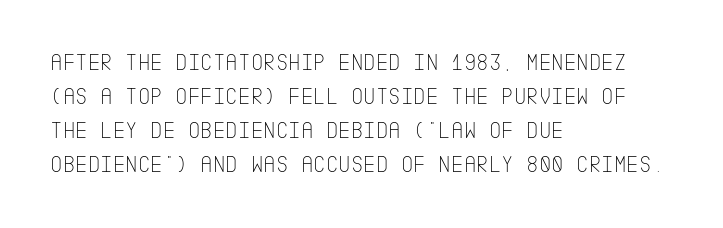
{"italic": "no", "bold": "no", "underline": "no", "align": "left", "line_spacing": "normal", "line_spacing_ratio": 1.42, "letter_spacing": "normal", "letter_spacing_em": 0.0, "glyph_px": 24}
